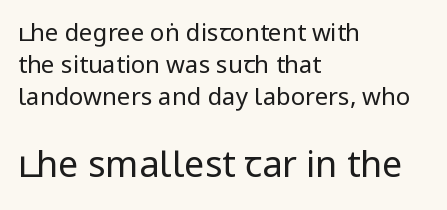
The image shows 36 px regular-weight, condensed sans-serif type, upright; set left-aligned, normal line spacing (1.33x), normal letter spacing, not underlined; the second (bottom) block is 1.5x larger; low stroke contrast and a large x-height.
